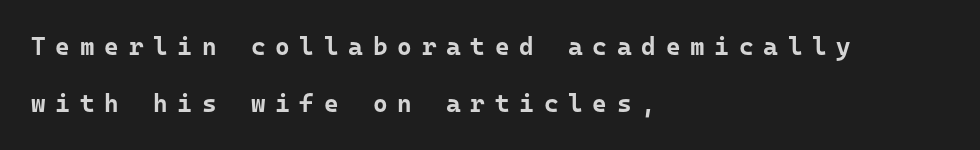
The image shows 25 px bold type, upright; set left-aligned, loose line spacing (2.3x), unusually wide letter spacing (+0.39 em), not underlined.
